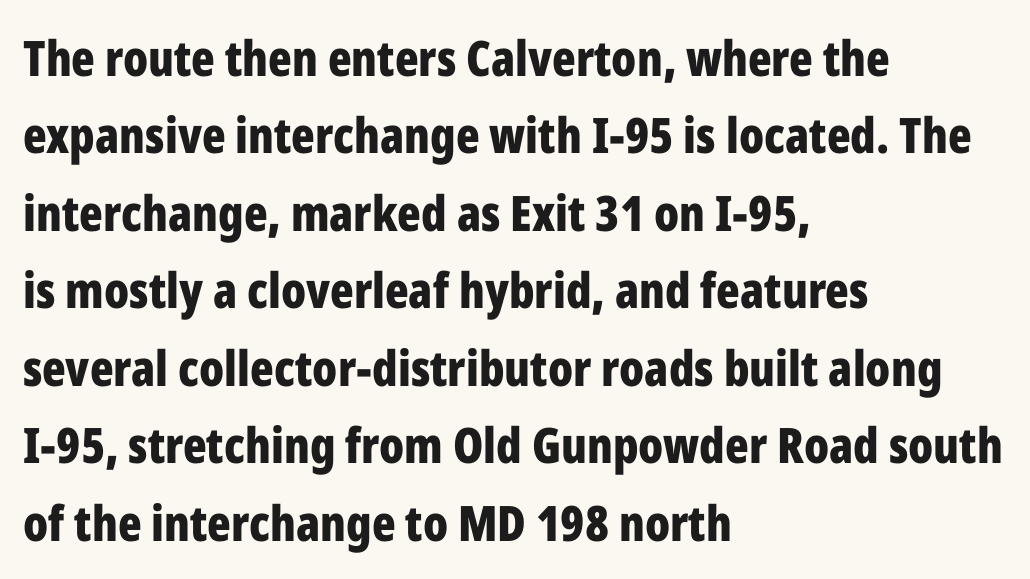
{"serif": "no", "italic": "no", "bold": "yes", "weight": "bold", "width": "condensed", "stroke_contrast": "low", "x_height": "medium", "monospaced": "no", "underline": "no", "align": "left", "line_spacing": "normal", "line_spacing_ratio": 1.58, "letter_spacing": "normal", "letter_spacing_em": 0.0, "glyph_px": 49}
